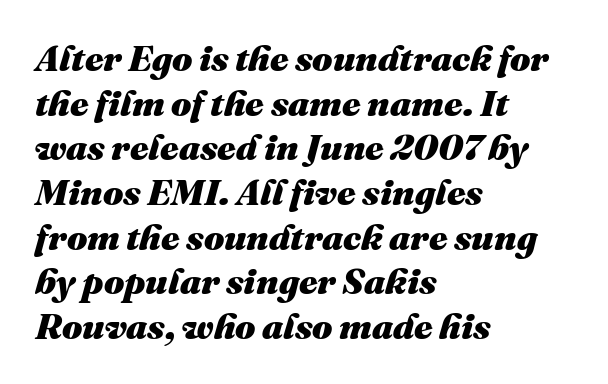
The image shows 36 px heavy type, italic (leaning right); set left-aligned, line spacing 1.24x, normal letter spacing, not underlined; medium stroke contrast and a medium x-height.
